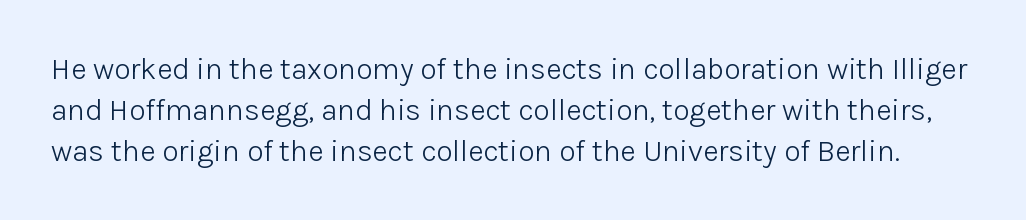
The image shows 30 px light sans-serif type, upright; set normal line spacing (1.36x), normal letter spacing, not underlined; low stroke contrast and a medium x-height.
